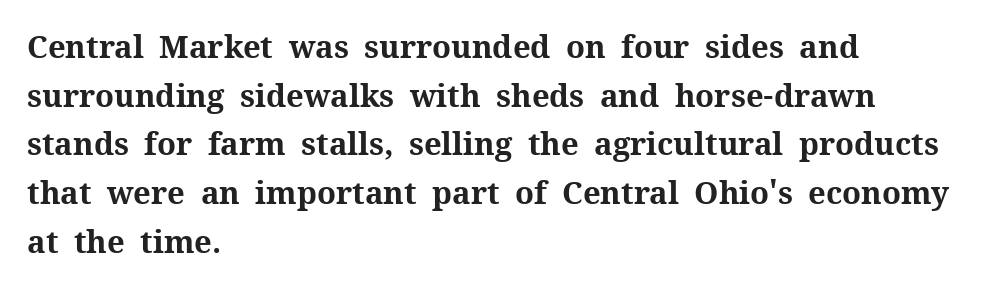
Q: Is the text bold? A: Yes.
Q: Is the text italic (slanted)? A: No, it is upright.
Q: Is the typeface a serif or a sans-serif typeface? A: Serif.
Q: Is the text underlined? A: No.
Q: How is the paragraph aligned? A: Left-aligned.
Q: Is the spacing between letters normal or unusually wide? A: Normal.
Q: Is the spacing between lines tight, normal or loose? A: Normal.
Q: Width (condensed, normal, or wide)? A: Normal.
Q: Stroke contrast? A: Medium.
Q: x-height? A: Medium.
Q: Monospaced? A: No.
